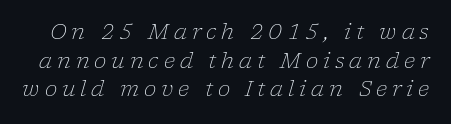
Q: Is the text bold? A: No.
Q: Is the text italic (slanted)? A: Yes, it leans right by about 17 degrees.
Q: Is the text underlined? A: No.
Q: Is the spacing between letters normal or unusually wide? A: Unusually wide.
Q: Is the spacing between lines tight, normal or loose? A: Normal.
